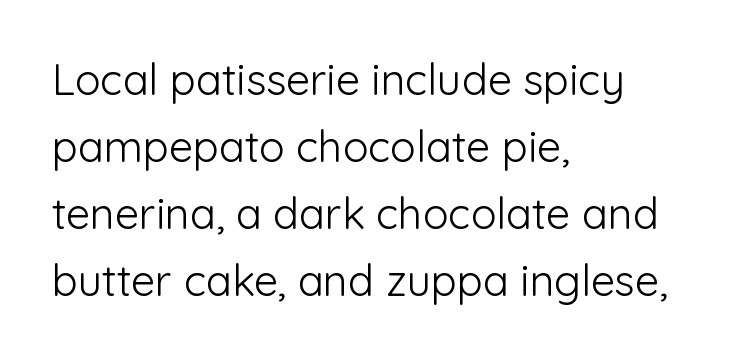
Quick note: not italic, upright. The passage shown is not underscored anywhere. The rag falls on the right side of this text block. Each letter keeps its own natural width here, so spacing adapts to shape. Tracking here is standard; glyphs follow each other at the usual distance.
